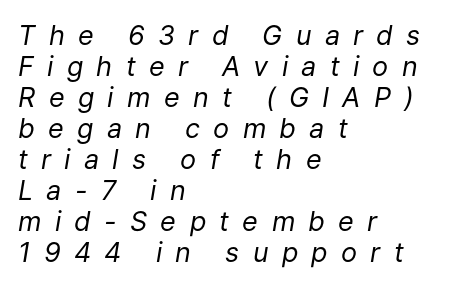
The image shows 27 px text type, italic (leaning right); set left-aligned, tight line spacing (1.15x), unusually wide letter spacing (+0.49 em), not underlined.
